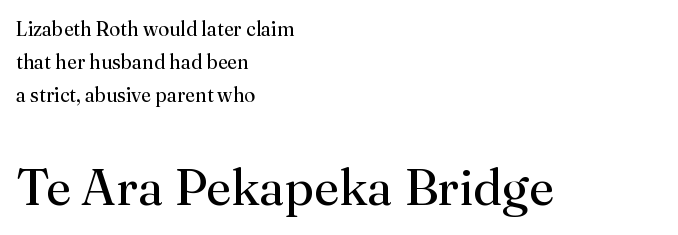
{"serif": "yes", "italic": "no", "bold": "no", "weight": "regular", "width": "normal", "stroke_contrast": "medium", "x_height": "small", "monospaced": "no", "underline": "no", "align": "left", "line_spacing": "normal", "line_spacing_ratio": 1.64, "letter_spacing": "normal", "letter_spacing_em": 0.0, "larger_block": "second", "size_ratio": 2.55, "glyph_px": 51}
